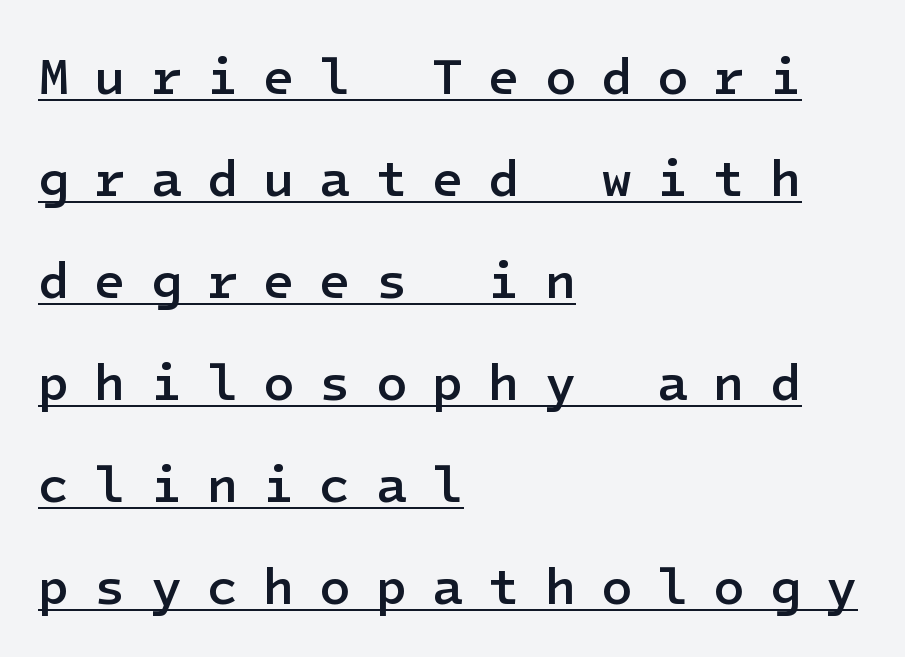
Notice how the stems are strictly vertical — no italics here. Glyph-to-glyph distance is far greater than everyday printed text. Each letter's strokes conclude bluntly, with no projecting serifs. What's the leading like? Stretched, with rows far apart. Weight: semibold (demi). Every word sits above its own underline.
